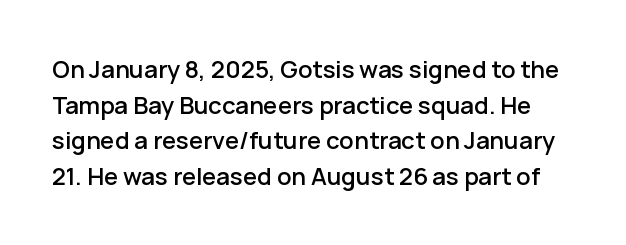
{"italic": "no", "underline": "no", "line_spacing": "normal", "line_spacing_ratio": 1.48, "letter_spacing": "normal", "letter_spacing_em": 0.0, "glyph_px": 24}
